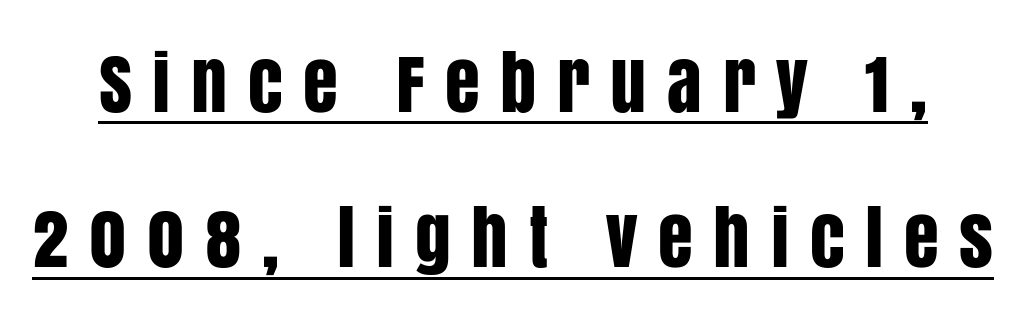
Is there an underline? Yes — a line sits under the letters. What kind of face is this? One without serifs — a sans. Short note: letters widely spaced. Successive baselines arrive slowly, with a big drop between each. Varying glyph widths throughout — classic text-font behaviour.
